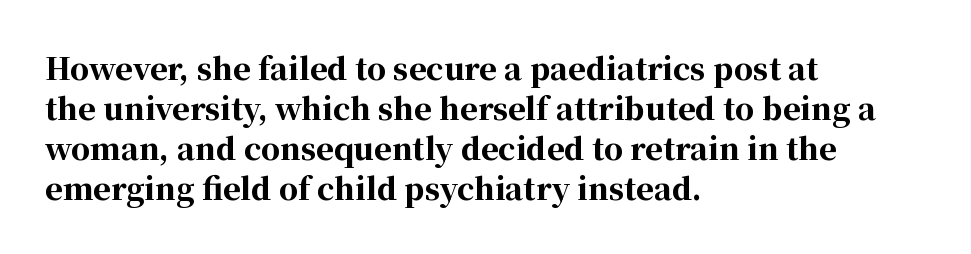
The image shows 30 px bold serif type, upright; set left-aligned, normal line spacing (1.33x), normal letter spacing, not underlined; high stroke contrast and a medium x-height.
